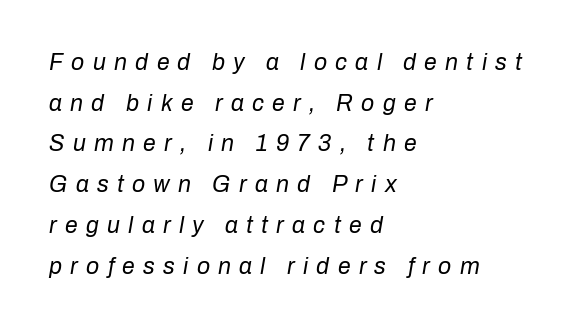
Q: Is the text bold? A: No.
Q: Is the text italic (slanted)? A: Yes, it leans right by about 10 degrees.
Q: Is the text underlined? A: No.
Q: How is the paragraph aligned? A: Left-aligned.
Q: Is the spacing between letters normal or unusually wide? A: Unusually wide.
